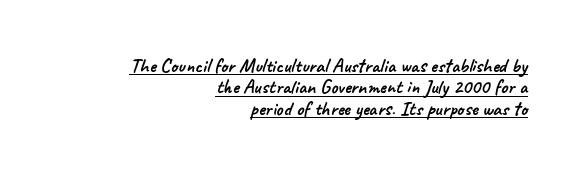
This rendering leaves character spacing at its baseline value. Typeset ragged left — the right edge is the straight one. A continuous stroke trails under the words, as in a hyperlink. Baseline-to-baseline distance is barely more than the letter height.
